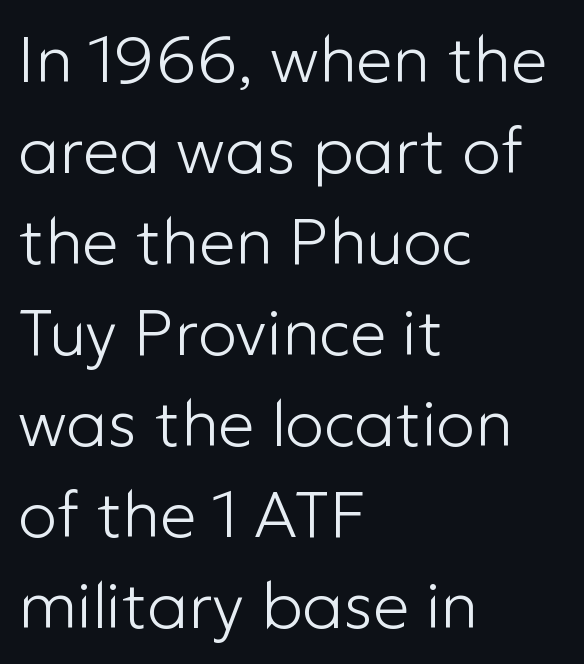
Q: Is the text bold? A: No.
Q: Is the text italic (slanted)? A: No, it is upright.
Q: Is the typeface a serif or a sans-serif typeface? A: Sans-serif.
Q: Is the text underlined? A: No.
Q: How is the paragraph aligned? A: Left-aligned.
Q: Is the spacing between letters normal or unusually wide? A: Normal.
Q: Is the spacing between lines tight, normal or loose? A: Normal.
Q: Width (condensed, normal, or wide)? A: Normal.
Q: Stroke contrast? A: Low.
Q: x-height? A: Medium.
Q: Monospaced? A: No.
